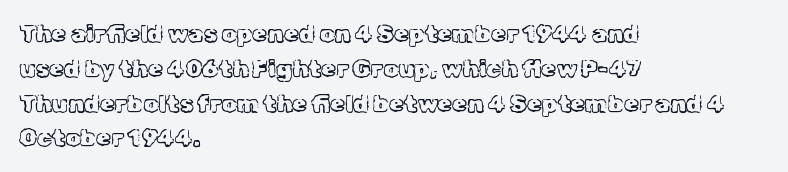
{"italic": "no", "bold": "no", "underline": "no", "align": "left", "line_spacing": "normal", "line_spacing_ratio": 1.45, "letter_spacing": "normal", "letter_spacing_em": 0.0, "glyph_px": 24}
